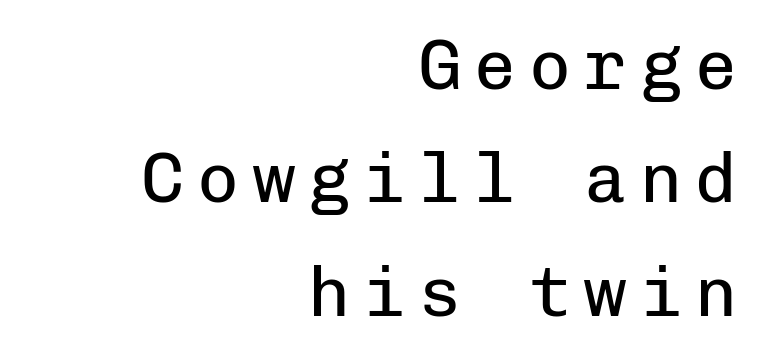
The image shows 70 px regular-weight sans-serif type, upright, monospaced; set right-aligned, normal line spacing (1.62x), not underlined; low stroke contrast and a medium x-height.
